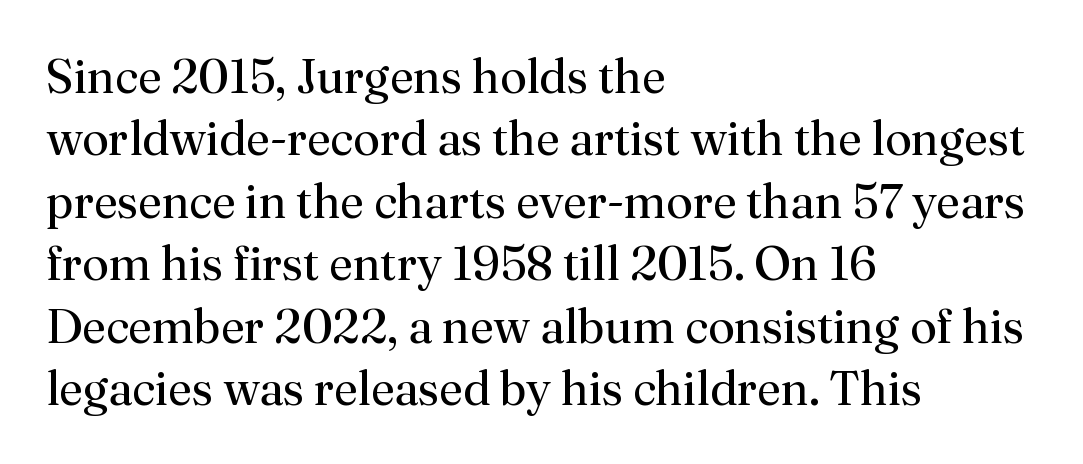
Font category for this specimen: serif. Leading matches the norm, producing a regular column. Vertical strokes here are truly vertical. Typeset ragged right — the left edge is the straight one. Bare-footed words on every line. The passage shown is typed in a proportional face where columns would drift.
